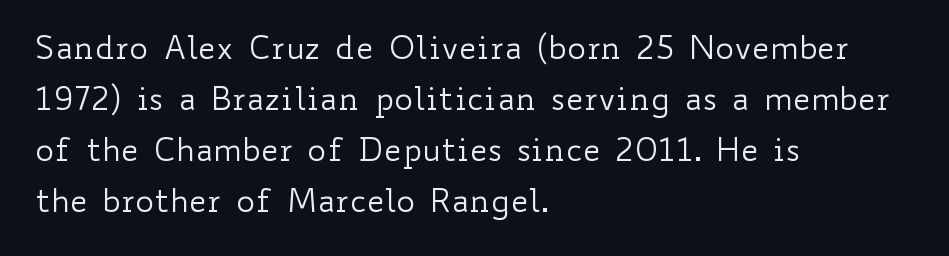
This is the regular roman posture of the typeface. In CSS terms this would be text-align: left. You could not count columns in this text — the font is proportionally spaced. Leading: standard.
